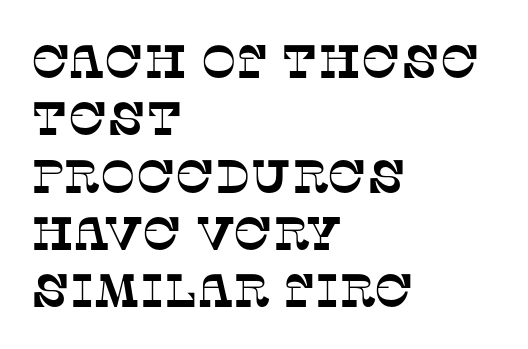
The image shows 47 px serif type; set left-aligned, line spacing 1.22x, normal letter spacing, not underlined; low stroke contrast and a large x-height.
